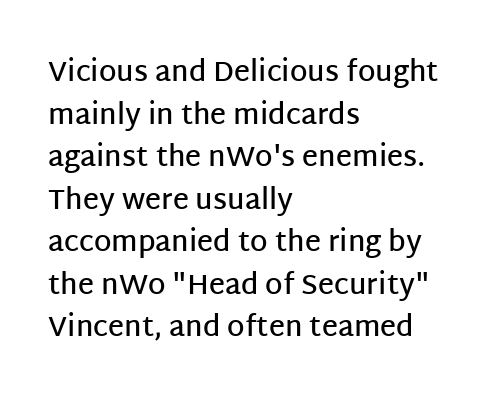
The paragraph has a hard left edge and a soft right edge. Serif or sans? Sans — the stroke terminals are bare. Leading matches the norm, producing a regular column. The passage shown is semibold, sitting just below true bold.
